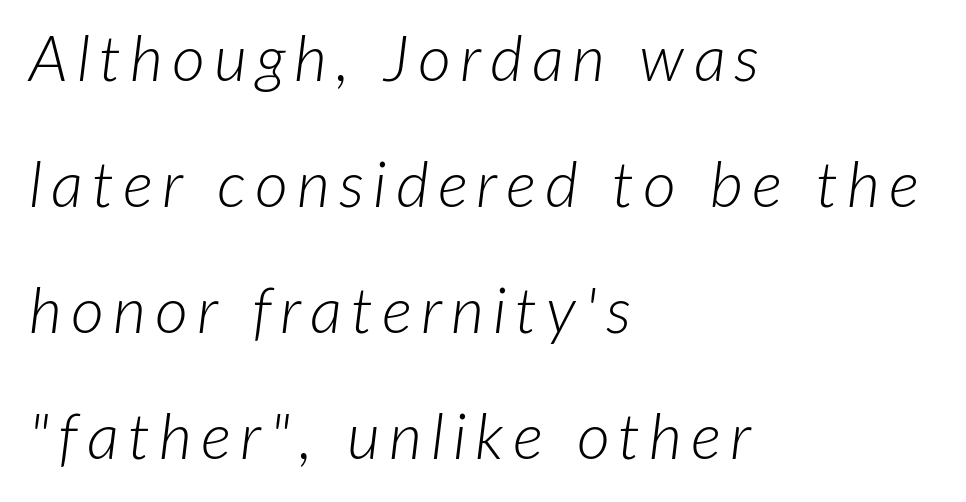
Q: Is the text bold? A: No.
Q: Is the text italic (slanted)? A: Yes, it leans right by about 7 degrees.
Q: Is the text underlined? A: No.
Q: How is the paragraph aligned? A: Left-aligned.
Q: Is the spacing between lines tight, normal or loose? A: Loose.
Q: Width (condensed, normal, or wide)? A: Normal.
Q: Stroke contrast? A: Low.
Q: x-height? A: Medium.
Q: Monospaced? A: No.
